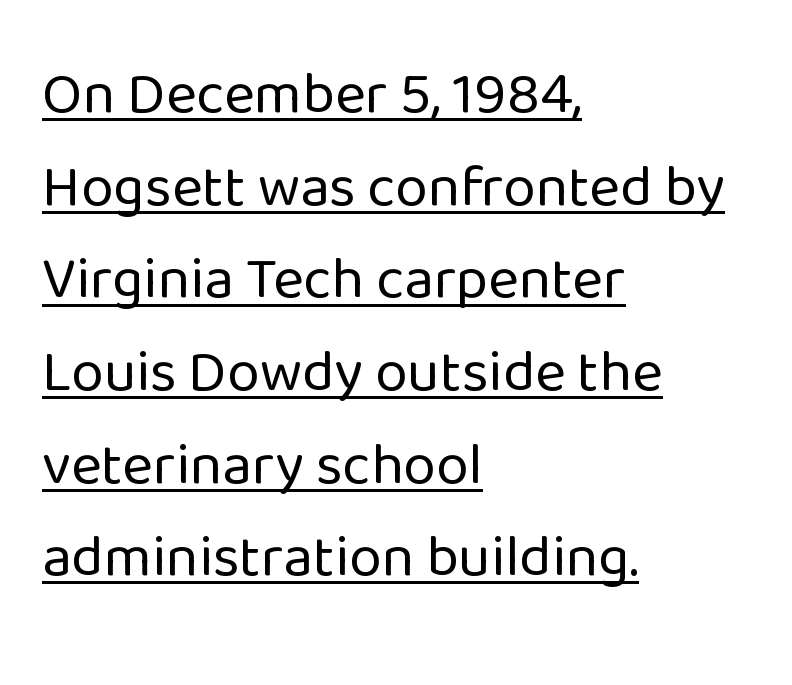
Q: Is the text bold? A: No.
Q: Is the text italic (slanted)? A: No, it is upright.
Q: Is the typeface a serif or a sans-serif typeface? A: Sans-serif.
Q: Is the text underlined? A: Yes.
Q: How is the paragraph aligned? A: Left-aligned.
Q: Is the spacing between letters normal or unusually wide? A: Normal.
Q: Is the spacing between lines tight, normal or loose? A: Normal.
Q: Width (condensed, normal, or wide)? A: Normal.
Q: Stroke contrast? A: Low.
Q: x-height? A: Medium.
Q: Monospaced? A: No.
